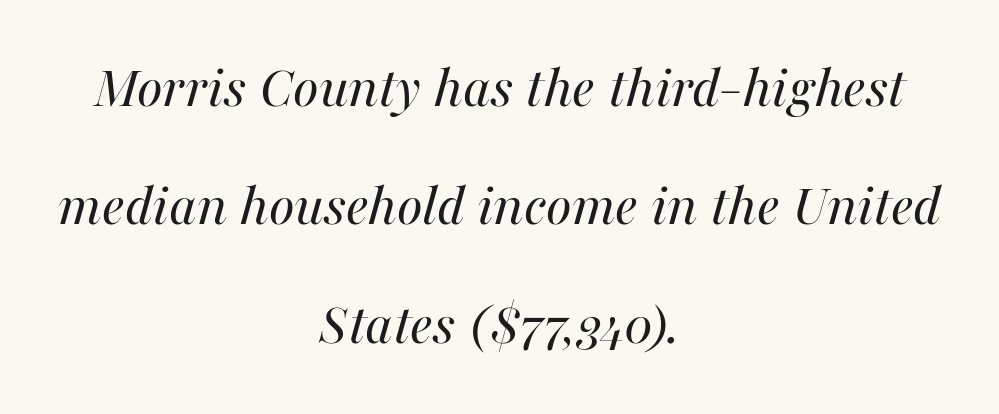
The image shows 61 px regular-weight type, italic (leaning right); set centered, loose line spacing (1.94x), normal letter spacing, not underlined; medium stroke contrast and a medium x-height.
